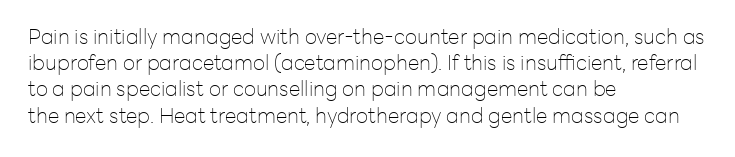
Q: Is the text bold? A: No.
Q: Is the text italic (slanted)? A: No, it is upright.
Q: Is the text underlined? A: No.
Q: How is the paragraph aligned? A: Left-aligned.
Q: Is the spacing between letters normal or unusually wide? A: Normal.
Q: Is the spacing between lines tight, normal or loose? A: Normal.
